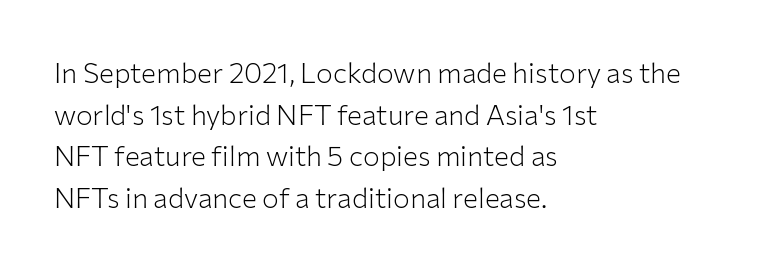
Proportional: the letters do not fall into vertical columns. Grotesque or geometric, the face here clearly has no serifs. How are the letters spaced? Ordinarily, with no added tracking. How would I describe the line gaps? Plain and ordinary.
